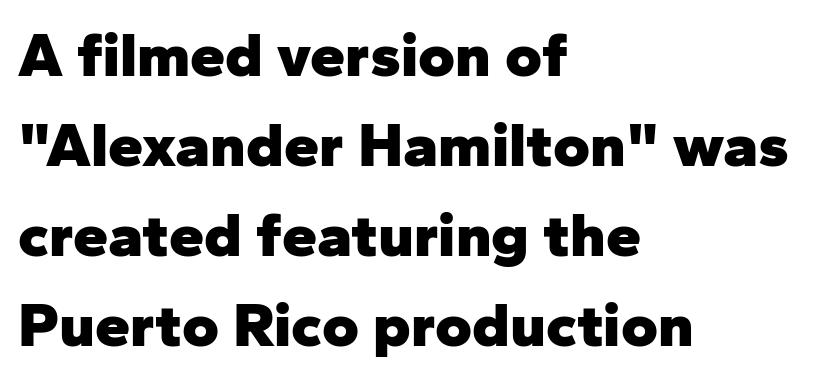
The compositor pushed each line to the left boundary. The baseline area is clear. Examine the stroke ends and you'll find no serifs. Ordinary non-slanted type is in use. Leading matches the norm, producing a regular column.
